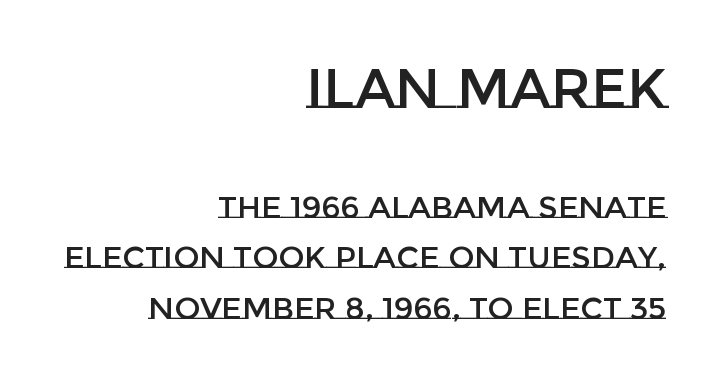
The image shows 55 px text type, upright; set right-aligned, normal line spacing (1.62x), normal letter spacing, not underlined; the first (top) block is 1.77x larger; low stroke contrast and a large x-height.
